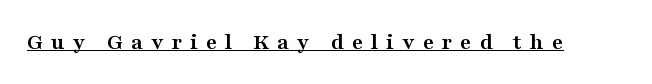
The image shows 24 px bold type, upright; set unusually wide letter spacing (+0.33 em), underlined.
